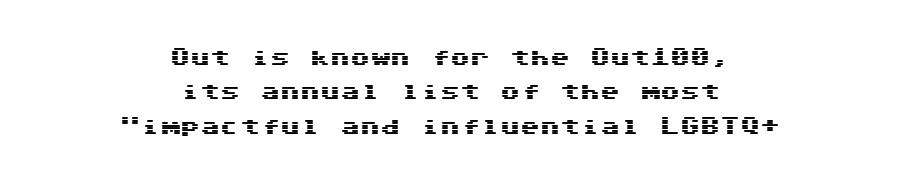
Q: Is the text italic (slanted)? A: No, it is upright.
Q: Is the text underlined? A: No.
Q: How is the paragraph aligned? A: Centered.
Q: Is the spacing between letters normal or unusually wide? A: Normal.
